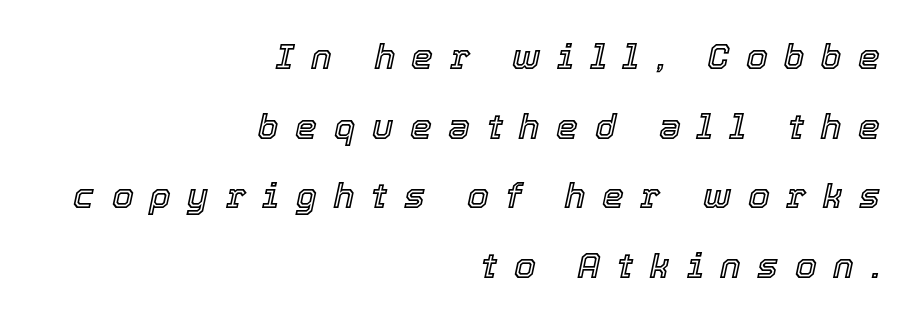
The image shows 35 px text type, italic (leaning right); set right-aligned, loose line spacing (1.99x), unusually wide letter spacing (+0.47 em), not underlined; a medium x-height.
